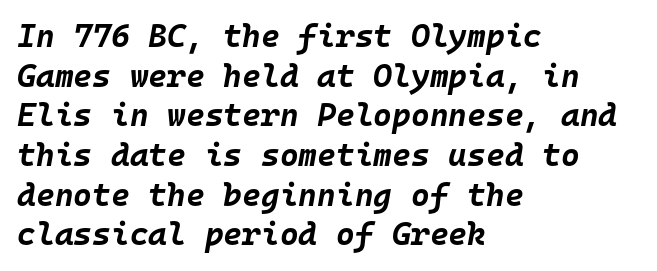
Just letters on the line, the space beneath them empty. Look at the stroke-to-counter ratio: heavy, a bold. Looks like terminal output: every glyph gets an equal slot. This rendering uses left alignment, leaving the right contour irregular. Tall strokes in this sample are angled rather than plumb. Tracking here is standard; glyphs follow each other at the usual distance.
